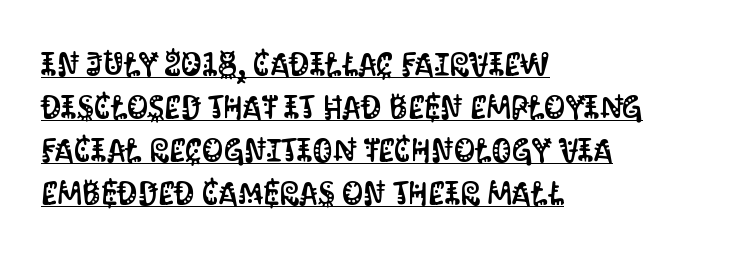
{"serif": "no", "italic": "no", "width": "condensed", "stroke_contrast": "medium", "x_height": "large", "monospaced": "no", "underline": "yes", "align": "left", "line_spacing": "normal", "line_spacing_ratio": 1.3, "letter_spacing": "normal", "letter_spacing_em": 0.0, "glyph_px": 33}
